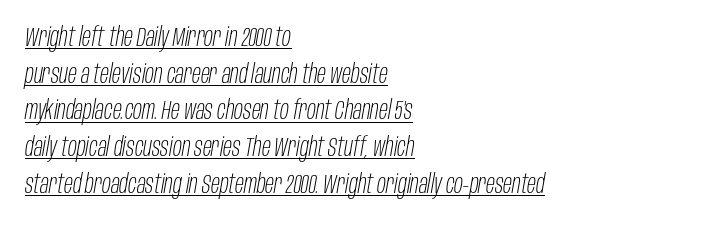
The image shows 26 px text type, italic (leaning right); set left-aligned, normal line spacing (1.41x), normal letter spacing, underlined.
